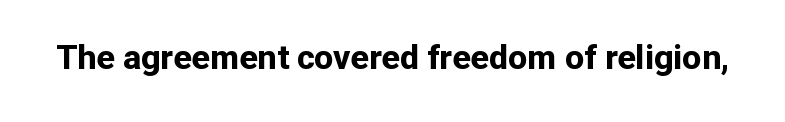
The image shows 34 px bold sans-serif type, upright; set normal letter spacing, not underlined; low stroke contrast and a medium x-height.
